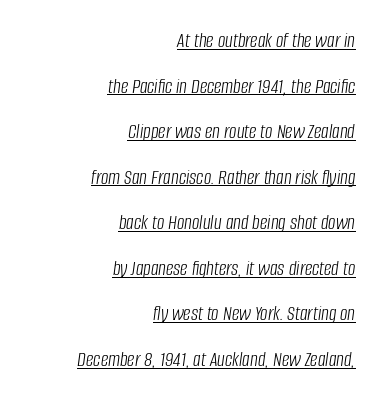
The passage shown has conventional tracking throughout. Line ends are locked; line starts wander. The words here are underlined. Counters stay open thanks to moderate or lighter strokes. The passage shown stacks its lines with a broad gap. Yep, that's italic — everything's leaning.
